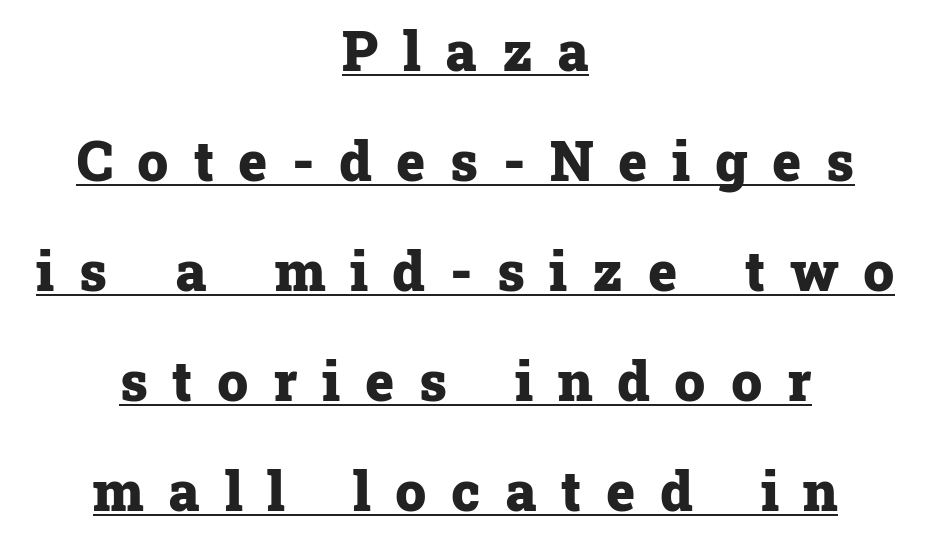
Note the varied advance widths — an 'i' is clearly narrower than an 'm'. These lines have a slow, spaced-out rhythm from letter to letter. Is this a sans? No — the strokes have serifs. A roman cut, with each character standing at attention. In terms of weight, the rendering is a true, heavy bold.
